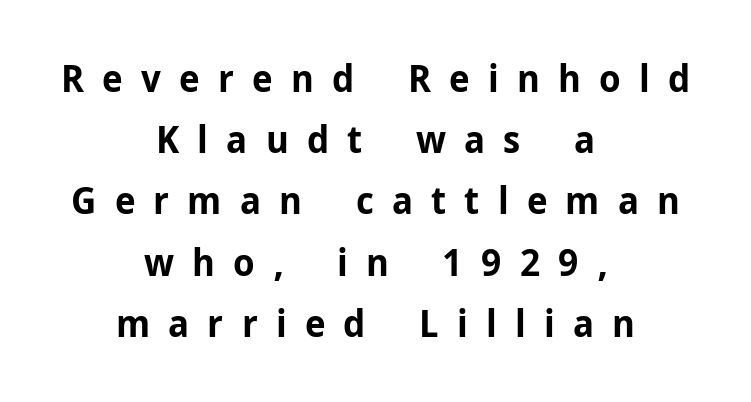
Q: Is the text bold? A: Yes.
Q: Is the text italic (slanted)? A: No, it is upright.
Q: Is the typeface a serif or a sans-serif typeface? A: Sans-serif.
Q: Is the text underlined? A: No.
Q: How is the paragraph aligned? A: Centered.
Q: Is the spacing between letters normal or unusually wide? A: Unusually wide.
Q: Is the spacing between lines tight, normal or loose? A: Normal.
Q: Width (condensed, normal, or wide)? A: Normal.
Q: Stroke contrast? A: Low.
Q: x-height? A: Medium.
Q: Monospaced? A: No.
